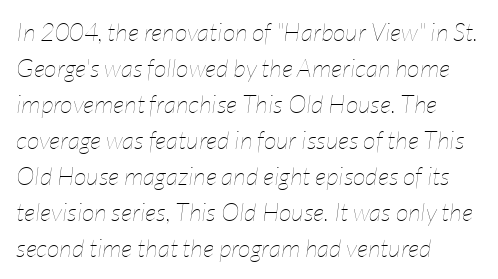
{"italic": "yes", "lean": "right", "slant_degrees": 7, "bold": "no", "underline": "no", "align": "left", "line_spacing": "normal", "line_spacing_ratio": 1.44, "letter_spacing": "normal", "letter_spacing_em": 0.0, "glyph_px": 25}
